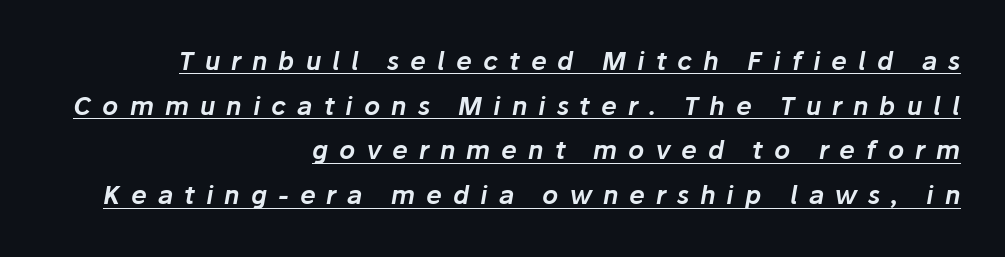
{"italic": "yes", "lean": "right", "slant_degrees": 10, "underline": "yes", "align": "right", "line_spacing_ratio": 1.79, "letter_spacing": "wide", "letter_spacing_em": 0.44, "glyph_px": 25}
